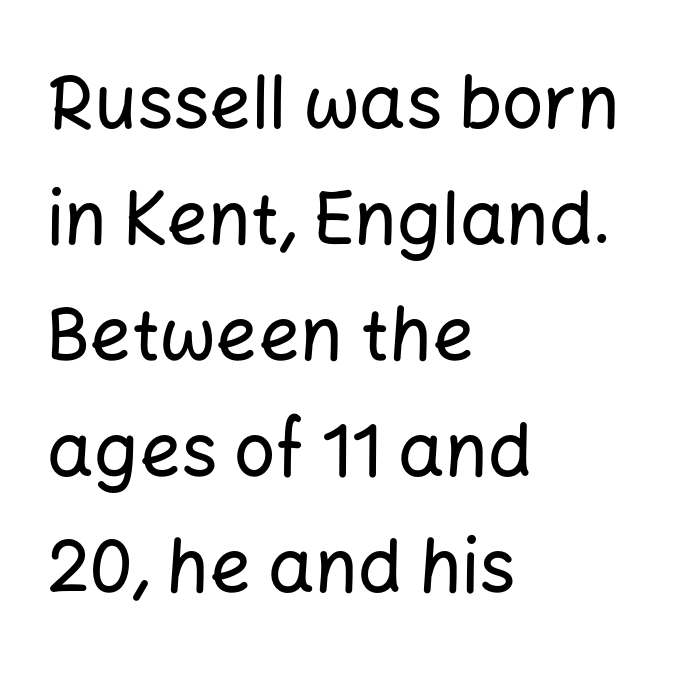
{"serif": "no", "italic": "no", "width": "normal", "stroke_contrast": "low", "x_height": "medium", "monospaced": "no", "underline": "no", "align": "left", "line_spacing": "normal", "line_spacing_ratio": 1.59, "letter_spacing": "normal", "letter_spacing_em": 0.0, "glyph_px": 73}
